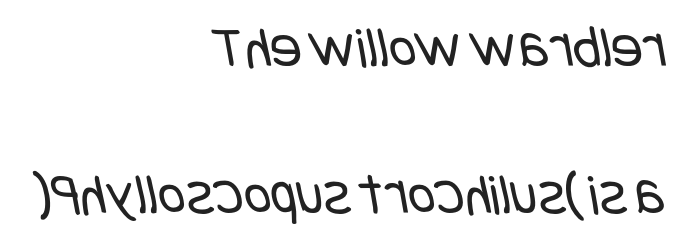
The image shows 59 px regular-weight, condensed sans-serif type; set right-aligned, loose line spacing (2.49x), normal letter spacing, not underlined; low stroke contrast and a large x-height.
